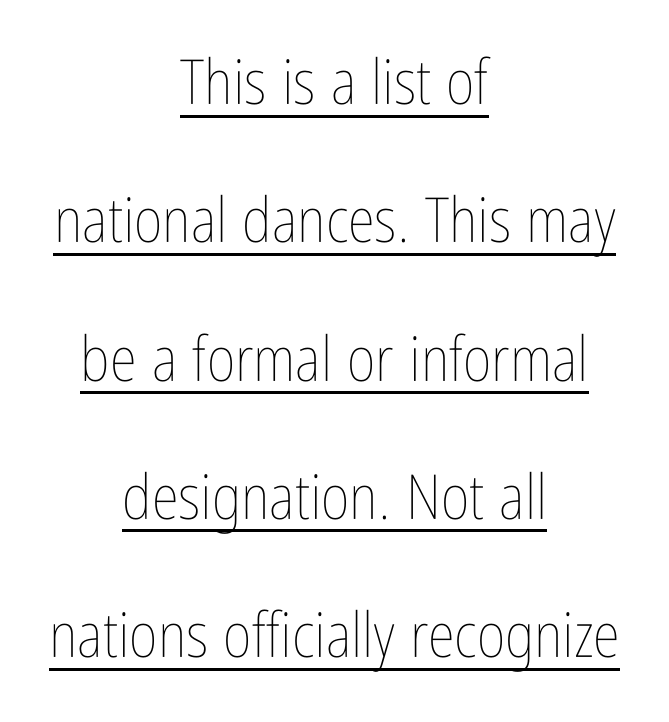
{"italic": "no", "bold": "no", "weight": "thin", "width": "condensed", "stroke_contrast": "low", "x_height": "medium", "monospaced": "no", "underline": "yes", "align": "center", "line_spacing": "loose", "line_spacing_ratio": 2.23, "letter_spacing": "normal", "letter_spacing_em": 0.0, "glyph_px": 62}
